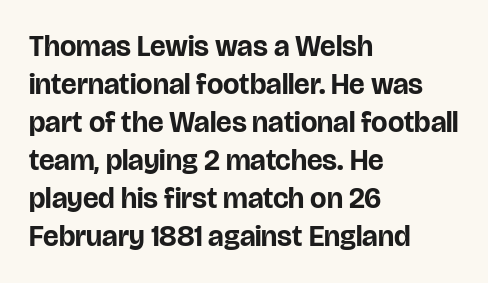
The image shows 29 px bold sans-serif type, upright; set left-aligned, normal line spacing (1.31x), normal letter spacing, not underlined; low stroke contrast and a large x-height.
